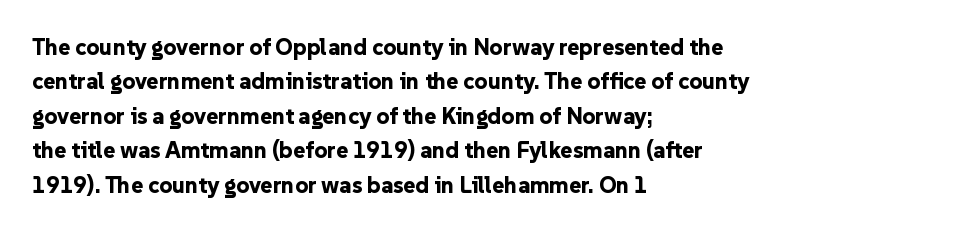
The image shows 23 px bold type, upright; set left-aligned, normal line spacing (1.5x), normal letter spacing, not underlined.
